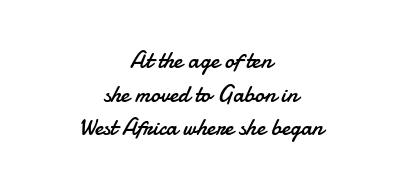
The image shows 24 px text type; set centered, normal line spacing (1.4x), normal letter spacing, not underlined.
